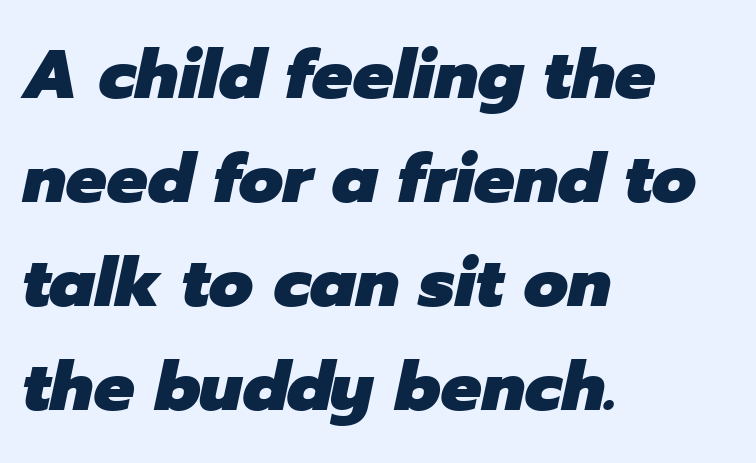
{"italic": "yes", "lean": "right", "slant_degrees": 12, "bold": "yes", "weight": "heavy", "width": "normal", "stroke_contrast": "low", "x_height": "medium", "monospaced": "no", "underline": "no", "align": "left", "line_spacing": "normal", "line_spacing_ratio": 1.53, "letter_spacing": "normal", "letter_spacing_em": 0.0, "glyph_px": 68}
